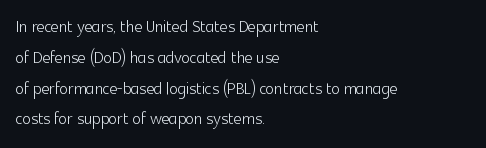
Q: Is the text bold? A: No.
Q: Is the text italic (slanted)? A: No, it is upright.
Q: Is the text underlined? A: No.
Q: How is the paragraph aligned? A: Left-aligned.
Q: Is the spacing between letters normal or unusually wide? A: Normal.
Q: Is the spacing between lines tight, normal or loose? A: Normal.
